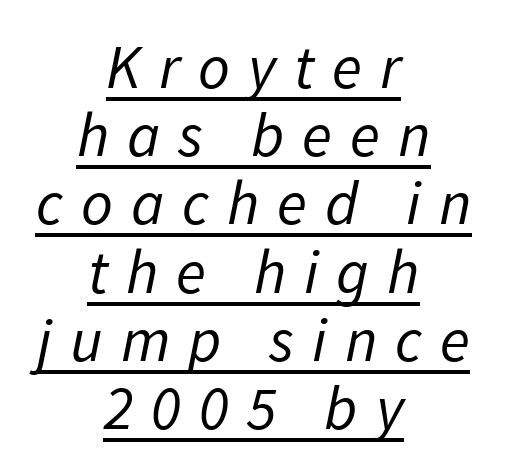
{"italic": "yes", "lean": "right", "slant_degrees": 11, "bold": "no", "weight": "regular", "width": "normal", "stroke_contrast": "low", "x_height": "medium", "monospaced": "no", "underline": "yes", "align": "center", "line_spacing": "tight", "line_spacing_ratio": 1.1, "letter_spacing": "wide", "letter_spacing_em": 0.29, "glyph_px": 62}
